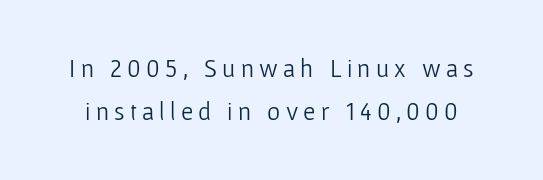
Q: Is the text bold? A: No.
Q: Is the text italic (slanted)? A: No, it is upright.
Q: Is the text underlined? A: No.
Q: Is the spacing between letters normal or unusually wide? A: Unusually wide.
